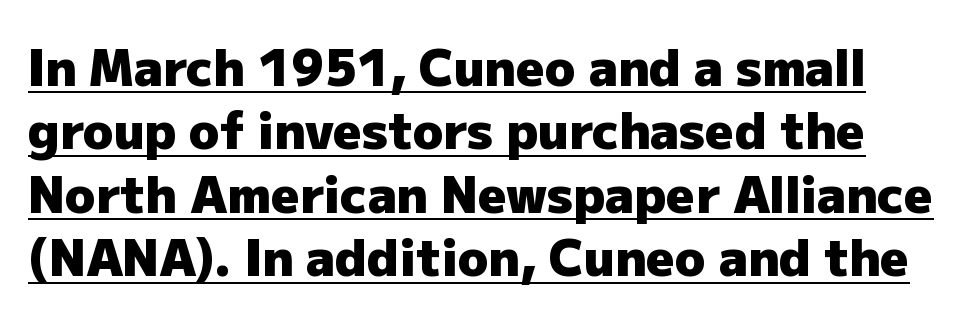
Tall strokes in this sample are plumb rather than angled. Serif or sans? Sans — the stroke terminals are bare. The rows are spaced the way most documents space them. These lines carry a lot of weight — the face is fully bold. Underlining? Definitely there.
